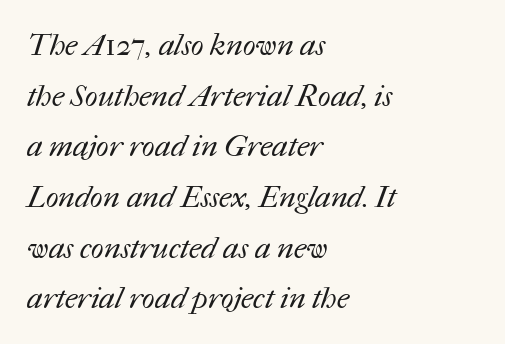
{"bold": "no", "weight": "regular", "width": "normal", "stroke_contrast": "medium", "x_height": "medium", "monospaced": "no", "underline": "no", "align": "left", "line_spacing": "normal", "line_spacing_ratio": 1.69, "letter_spacing": "normal", "letter_spacing_em": 0.0, "glyph_px": 30}
